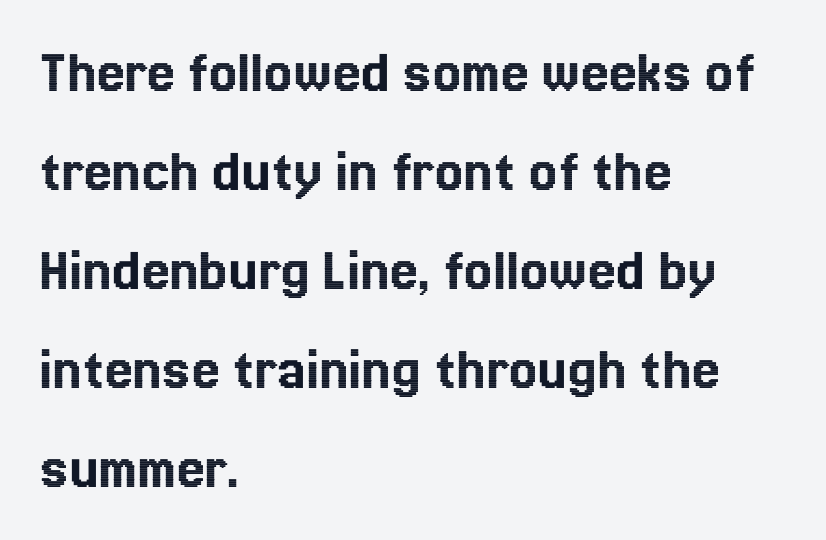
The image shows 63 px text type, upright; set left-aligned, normal line spacing (1.57x), normal letter spacing, not underlined; a medium x-height.
